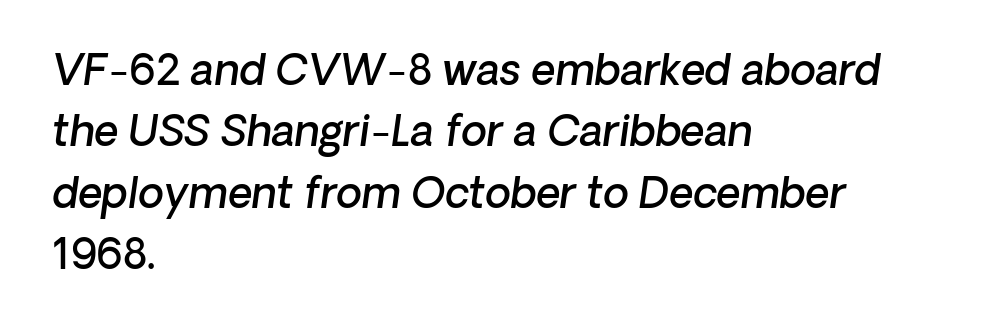
Q: Is the text bold? A: Semi-bold.
Q: Is the typeface a serif or a sans-serif typeface? A: Sans-serif.
Q: Is the text underlined? A: No.
Q: How is the paragraph aligned? A: Left-aligned.
Q: Is the spacing between letters normal or unusually wide? A: Normal.
Q: Is the spacing between lines tight, normal or loose? A: Normal.
Q: Width (condensed, normal, or wide)? A: Normal.
Q: Stroke contrast? A: Low.
Q: x-height? A: Medium.
Q: Monospaced? A: No.
